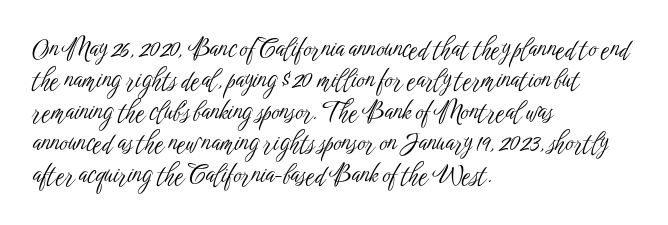
{"bold": "no", "underline": "no", "align": "left", "line_spacing": "normal", "line_spacing_ratio": 1.26, "letter_spacing": "normal", "letter_spacing_em": 0.0, "glyph_px": 25}
